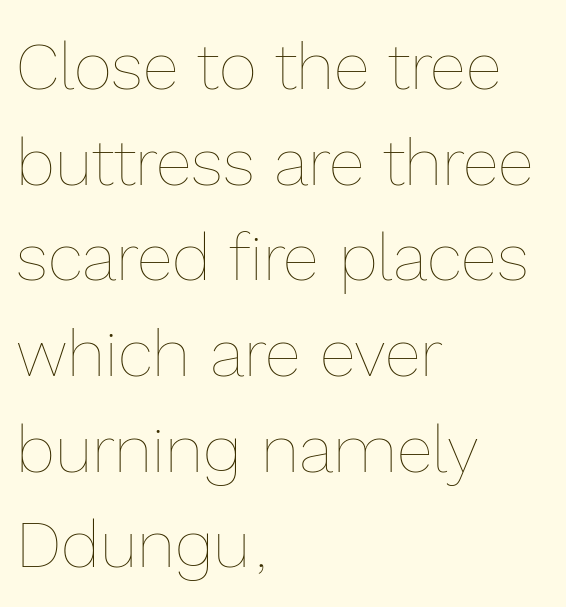
{"italic": "no", "bold": "no", "weight": "thin", "width": "normal", "x_height": "medium", "monospaced": "no", "underline": "no", "align": "left", "line_spacing": "normal", "line_spacing_ratio": 1.45, "letter_spacing": "normal", "letter_spacing_em": 0.0, "glyph_px": 66}
